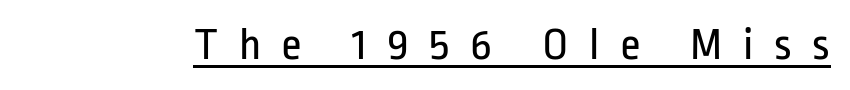
{"serif": "no", "italic": "no", "bold": "no", "weight": "regular", "width": "condensed", "stroke_contrast": "low", "x_height": "medium", "monospaced": "no", "underline": "yes", "letter_spacing": "wide", "letter_spacing_em": 0.45, "glyph_px": 46}
